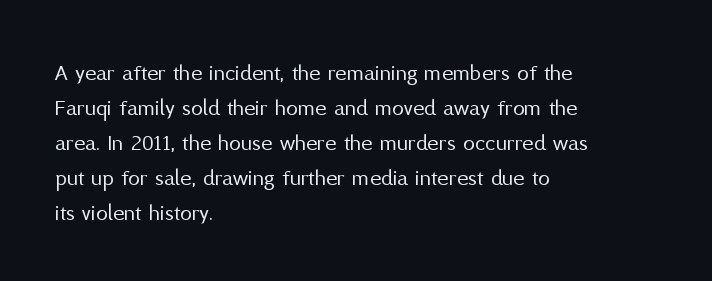
Q: Is the text bold? A: No.
Q: Is the text italic (slanted)? A: No, it is upright.
Q: Is the text underlined? A: No.
Q: How is the paragraph aligned? A: Left-aligned.
Q: Is the spacing between letters normal or unusually wide? A: Normal.
Q: Is the spacing between lines tight, normal or loose? A: Normal.
